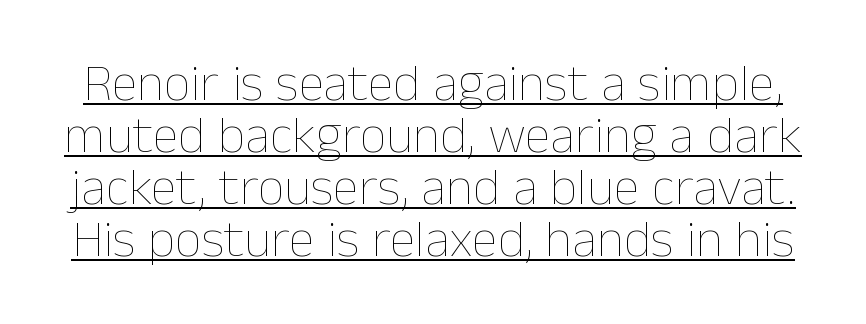
The image shows 53 px thin type, upright; set tight line spacing (0.98x), normal letter spacing, underlined; low stroke contrast and a medium x-height.
